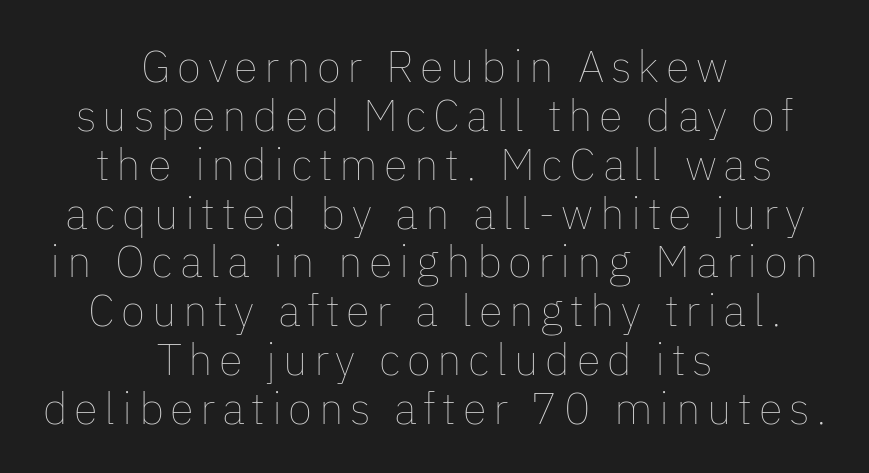
The image shows 44 px thin type, upright; set centered, tight line spacing (1.11x), not underlined; low stroke contrast and a medium x-height.
